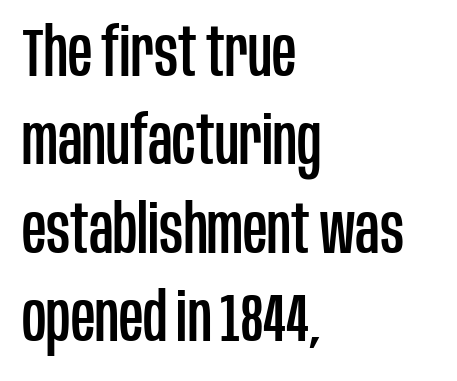
The passage shown is typed in a proportional face where columns would drift. Nothing unusual about the tracking: characters are spaced as the font intends. Any mark beneath the type? The region is blank. The typography opts for an upright posture over an oblique one. Serif or sans? Sans — the stroke terminals are bare.
